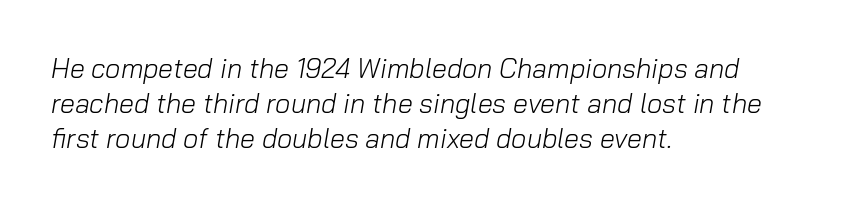
The image shows 27 px text type, italic (leaning right); set left-aligned, normal line spacing (1.29x), normal letter spacing, not underlined.
